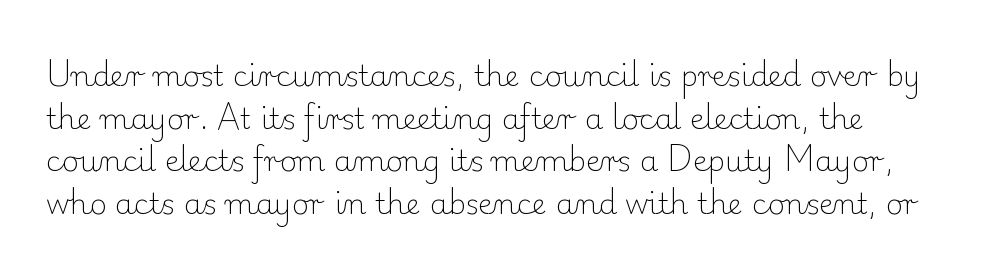
{"serif": "yes", "italic": "no", "bold": "no", "weight": "light", "width": "normal", "stroke_contrast": "low", "x_height": "small", "monospaced": "no", "underline": "no", "line_spacing": "normal", "line_spacing_ratio": 1.47, "letter_spacing": "normal", "letter_spacing_em": 0.0, "glyph_px": 29}
